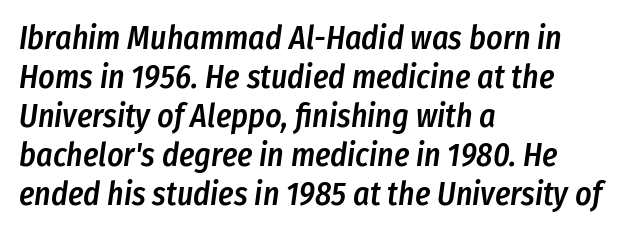
The image shows 32 px semibold, condensed type, italic (leaning right); set left-aligned, line spacing 1.22x, normal letter spacing, not underlined; low stroke contrast and a medium x-height.
